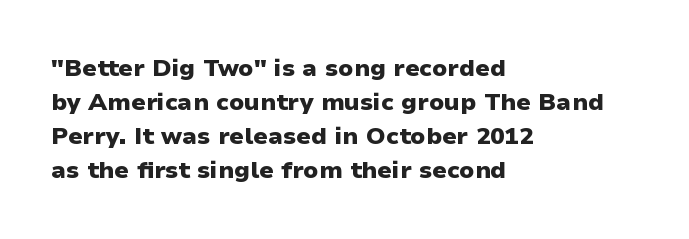
The passage shown stacks its lines at a standard gap. These lines keep a tight, regular rhythm from letter to letter. Descenders hang freely into open space. The sample has been set heavy, in full bold. Leftover space on each line is placed entirely after the last word. Nope, not italic — everything's standing straight.
